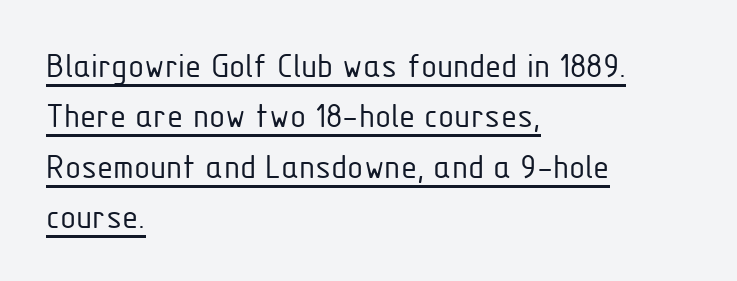
A rule runs beneath these lines of type. Bold? No — there's no thickening of the strokes. The specimen reads as upright at a glance. Proportional: the letters do not fall into vertical columns. The horizontal fit of the characters is conventional and even. Classification — sans serif.
